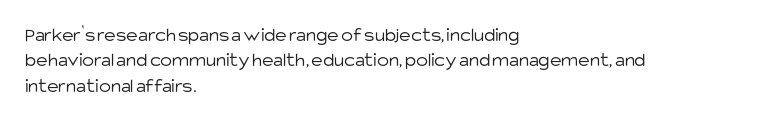
The image shows 20 px text type, upright; set left-aligned, normal line spacing (1.27x), normal letter spacing, not underlined.
